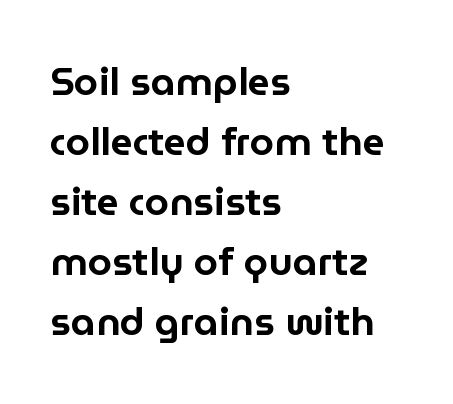
The image shows 39 px sans-serif type, upright; set left-aligned, normal line spacing (1.54x), normal letter spacing, not underlined; low stroke contrast and a medium x-height.
